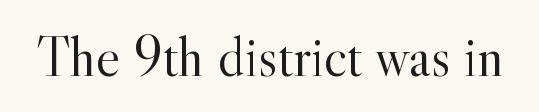
The image shows 57 px light serif type, upright; set normal letter spacing, not underlined; a small x-height.
